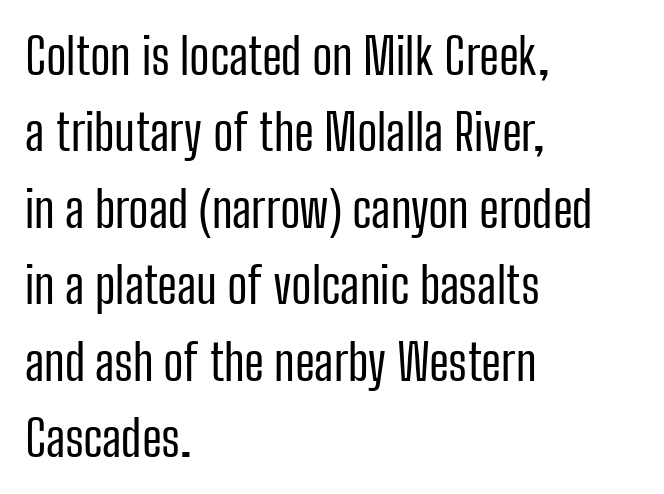
One glance says typical: line gaps are just what's usual. This rendering employs a face without finishing strokes, i.e., a sans-serif. When letters stand straight like this, we call the style roman or upright. Observe the ordinary spacing: letters are neighbours, not strangers. Reading down the block, your eye returns to a fixed left position each line. Lines of text with bare space underneath.
